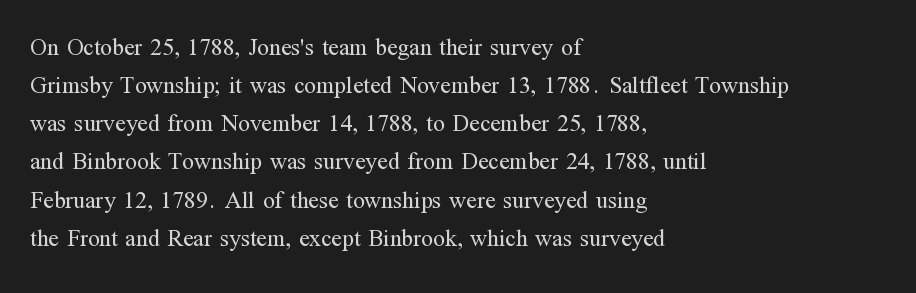
Q: Is the text bold? A: No.
Q: Is the text italic (slanted)? A: No, it is upright.
Q: Is the text underlined? A: No.
Q: How is the paragraph aligned? A: Left-aligned.
Q: Is the spacing between letters normal or unusually wide? A: Normal.
Q: Is the spacing between lines tight, normal or loose? A: Normal.
